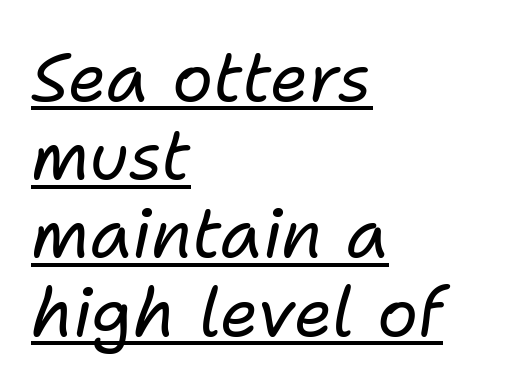
{"italic": "yes", "lean": "right", "slant_degrees": 11, "bold": "no", "weight": "regular", "width": "normal", "stroke_contrast": "low", "x_height": "medium", "monospaced": "no", "underline": "yes", "align": "left", "line_spacing": "tight", "line_spacing_ratio": 1.15, "letter_spacing": "normal", "letter_spacing_em": 0.0, "glyph_px": 68}
